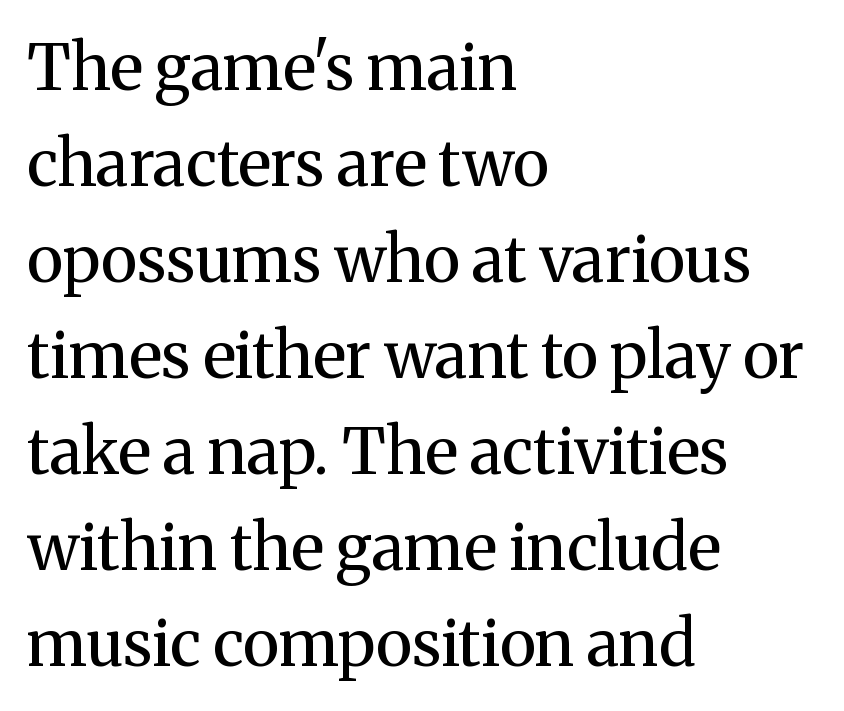
{"serif": "yes", "italic": "no", "bold": "no", "weight": "regular", "width": "normal", "stroke_contrast": "medium", "x_height": "medium", "monospaced": "no", "underline": "no", "align": "left", "line_spacing": "normal", "line_spacing_ratio": 1.5, "letter_spacing": "normal", "letter_spacing_em": 0.0, "glyph_px": 64}
